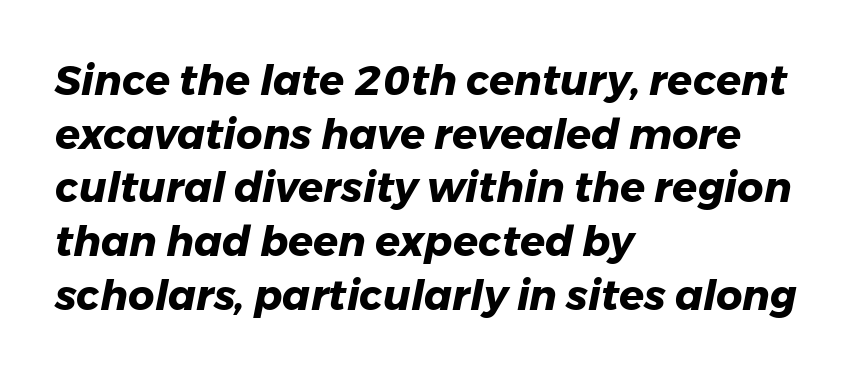
Q: Is the text bold? A: Yes.
Q: Is the text italic (slanted)? A: Yes, it leans right by about 11 degrees.
Q: Is the text underlined? A: No.
Q: How is the paragraph aligned? A: Left-aligned.
Q: Is the spacing between letters normal or unusually wide? A: Normal.
Q: Is the spacing between lines tight, normal or loose? A: Normal.
Q: Width (condensed, normal, or wide)? A: Normal.
Q: Stroke contrast? A: Low.
Q: x-height? A: Medium.
Q: Monospaced? A: No.
